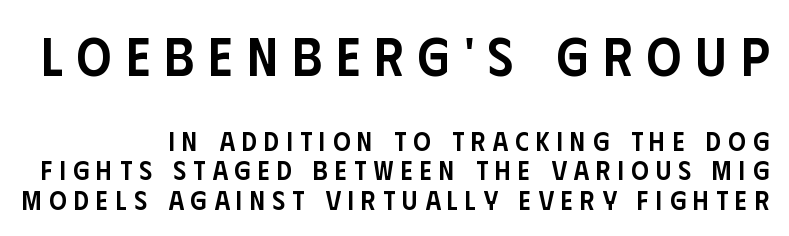
Q: Is the text bold? A: Semi-bold.
Q: Is the text italic (slanted)? A: No, it is upright.
Q: Is the typeface a serif or a sans-serif typeface? A: Sans-serif.
Q: Is the text underlined? A: No.
Q: Is the spacing between letters normal or unusually wide? A: Unusually wide.
Q: Is the spacing between lines tight, normal or loose? A: Tight.
Q: Which block of text is set in a larger size, the first (top) or the second (bottom)? A: The first (top) one.
Q: Width (condensed, normal, or wide)? A: Condensed.
Q: Stroke contrast? A: Low.
Q: x-height? A: Large.
Q: Monospaced? A: No.
